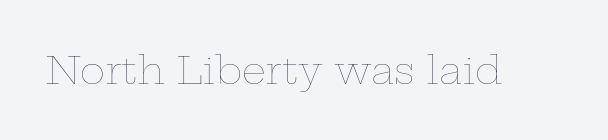
Each stroke keeps to a modest, everyday thickness or less. The type is set solid horizontally, with unmodified tracking. The letters stand upright; this is a roman face. The foot of each line stays bare and open. Note the varied advance widths — an 'i' is clearly narrower than an 'm'.
